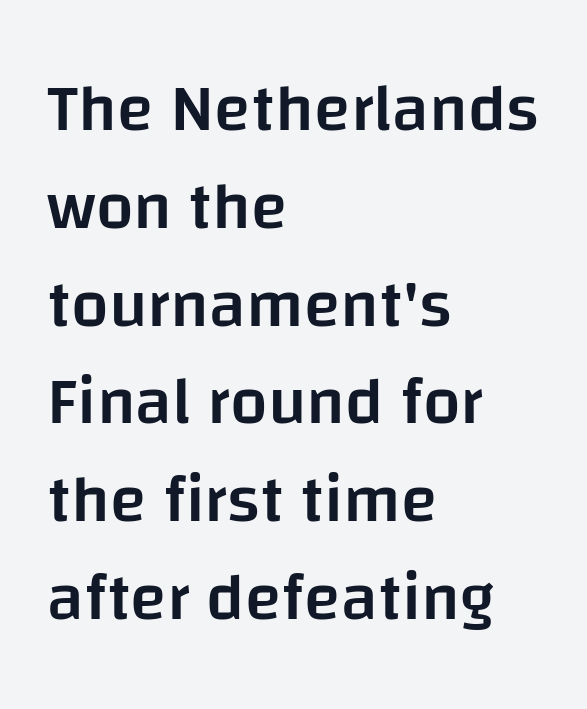
Q: Is the text bold? A: Semi-bold.
Q: Is the text italic (slanted)? A: No, it is upright.
Q: Is the typeface a serif or a sans-serif typeface? A: Sans-serif.
Q: Is the text underlined? A: No.
Q: How is the paragraph aligned? A: Left-aligned.
Q: Is the spacing between letters normal or unusually wide? A: Normal.
Q: Is the spacing between lines tight, normal or loose? A: Normal.
Q: Width (condensed, normal, or wide)? A: Normal.
Q: Stroke contrast? A: Low.
Q: x-height? A: Large.
Q: Monospaced? A: No.
